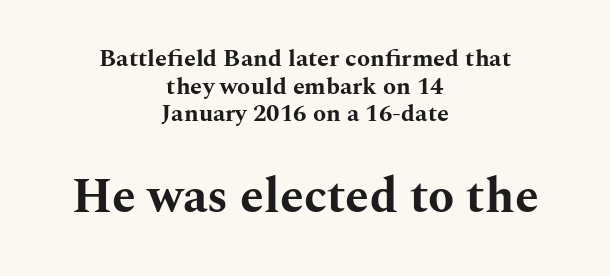
The image shows 48 px bold, wide serif type, upright; set centered, tight line spacing (1.15x), normal letter spacing, not underlined; the second (bottom) block is 2.0x larger; medium stroke contrast and a medium x-height.
